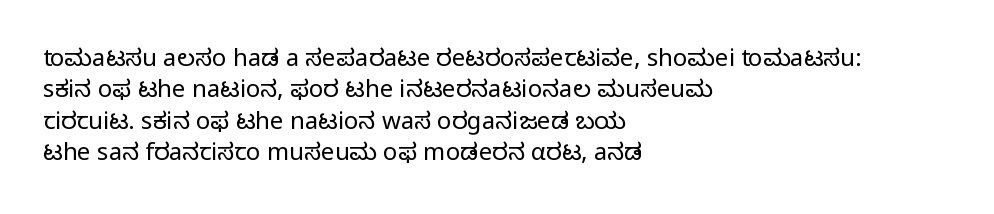
The image shows 24 px text type, upright; set left-aligned, normal line spacing (1.31x), normal letter spacing, not underlined.
